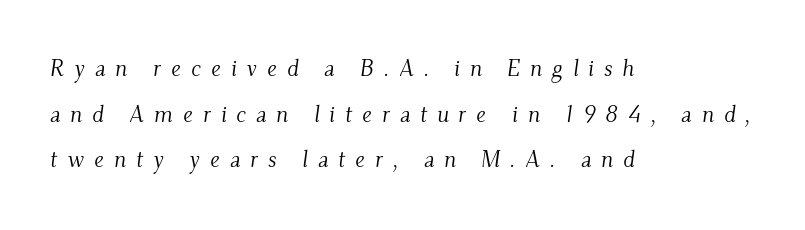
{"italic": "yes", "lean": "right", "slant_degrees": 9, "bold": "no", "underline": "no", "align": "left", "line_spacing": "loose", "line_spacing_ratio": 1.98, "letter_spacing": "wide", "letter_spacing_em": 0.43, "glyph_px": 23}
